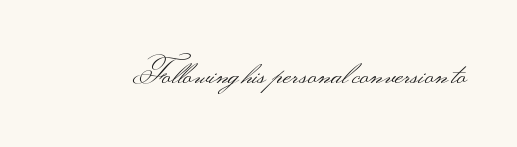
The image shows 31 px light, wide sans-serif type; set normal letter spacing, not underlined; medium stroke contrast.
